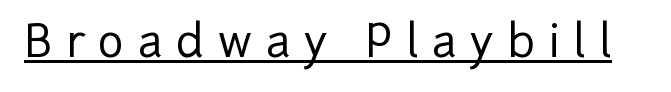
{"serif": "no", "italic": "no", "width": "normal", "stroke_contrast": "low", "x_height": "medium", "monospaced": "no", "underline": "yes", "letter_spacing": "wide", "letter_spacing_em": 0.31, "glyph_px": 44}
